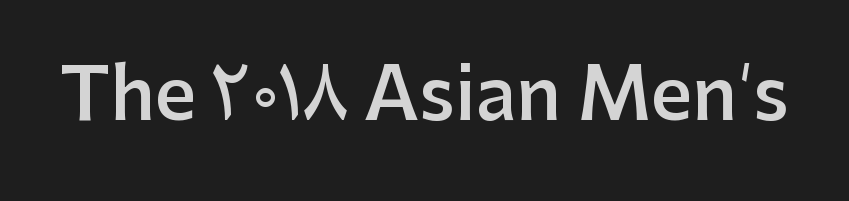
Q: Is the text bold? A: Semi-bold.
Q: Is the text italic (slanted)? A: No, it is upright.
Q: Is the typeface a serif or a sans-serif typeface? A: Sans-serif.
Q: Is the text underlined? A: No.
Q: Is the spacing between letters normal or unusually wide? A: Normal.
Q: Width (condensed, normal, or wide)? A: Normal.
Q: Stroke contrast? A: Low.
Q: x-height? A: Medium.
Q: Monospaced? A: No.
